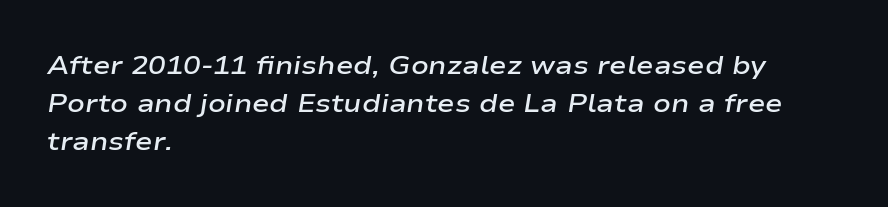
This is moderately heavy type, rendered in semibold. Baseline-to-baseline distance is the conventional proportion of letter height. Characters are canted at an angle relative to the baseline's perpendicular. Beneath every word, the page is bare.
